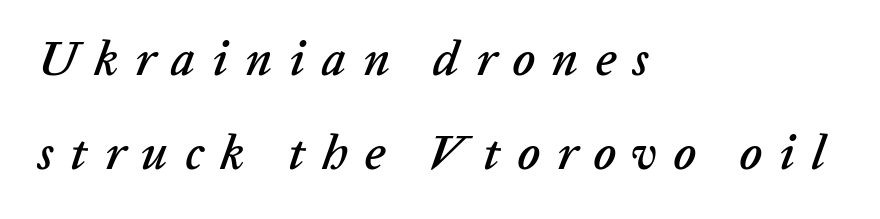
Proportional: the letters do not fall into vertical columns. Layout note: lines flush left. Nobody drew a line under any word here. What's the leading like? Stretched, with rows far apart.
